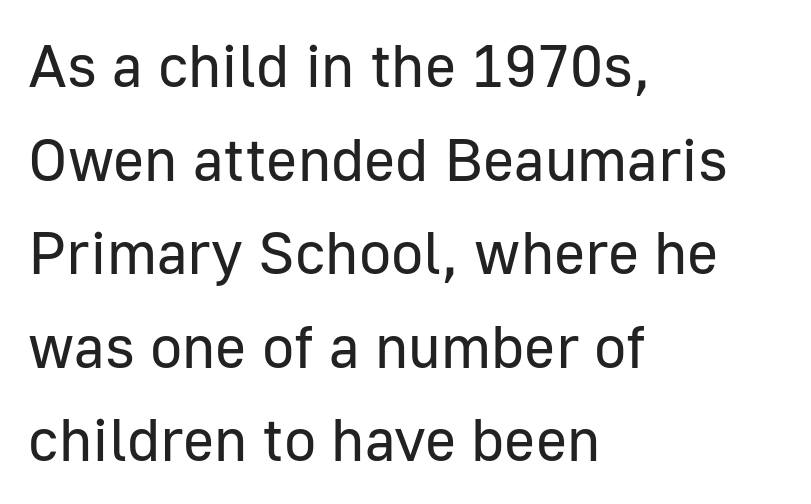
{"serif": "no", "italic": "no", "bold": "no", "weight": "regular", "width": "normal", "stroke_contrast": "low", "x_height": "medium", "monospaced": "no", "underline": "no", "align": "left", "line_spacing": "normal", "line_spacing_ratio": 1.56, "letter_spacing": "normal", "letter_spacing_em": 0.0, "glyph_px": 60}
